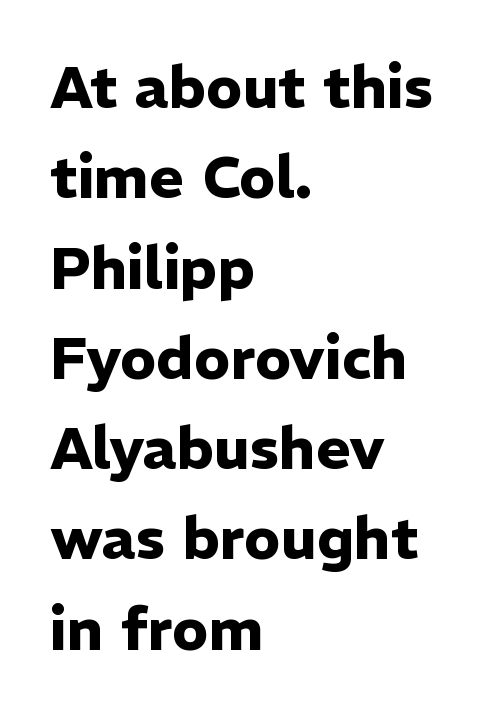
The image shows 59 px heavy sans-serif type, upright; set left-aligned, normal line spacing (1.53x), normal letter spacing, not underlined; low stroke contrast and a medium x-height.
